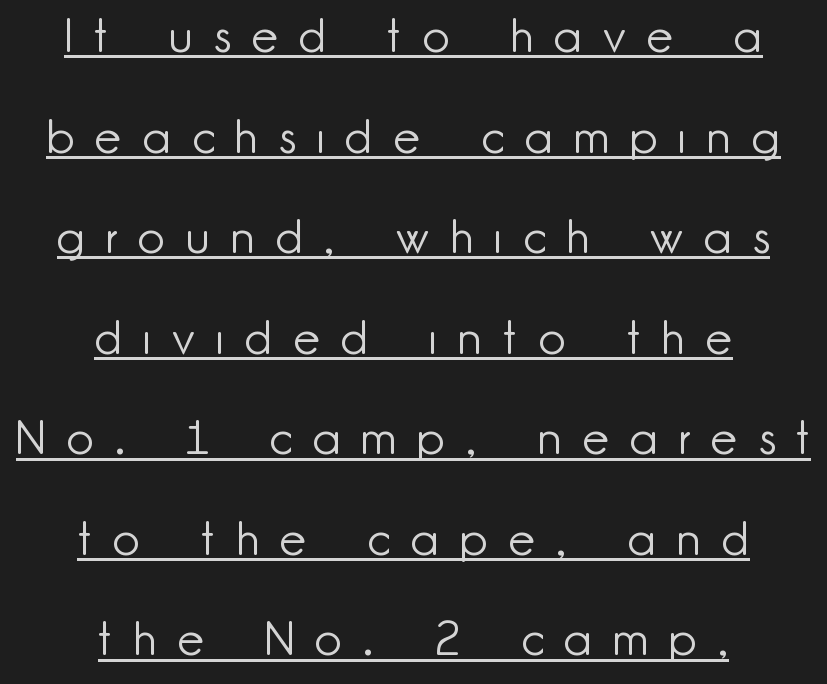
The image shows 47 px light sans-serif type, upright; set centered, loose line spacing (2.14x), unusually wide letter spacing (+0.45 em), underlined; low stroke contrast and a small x-height.
